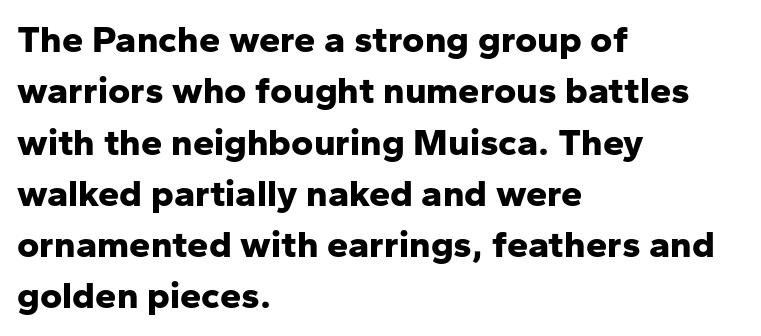
The passage shown is not underscored anywhere. A roman cut, with each character standing at attention. A student would call this left alignment; a typographer would say flush left, rag right. Inter-character spacing is left at the font's built-in metrics.
